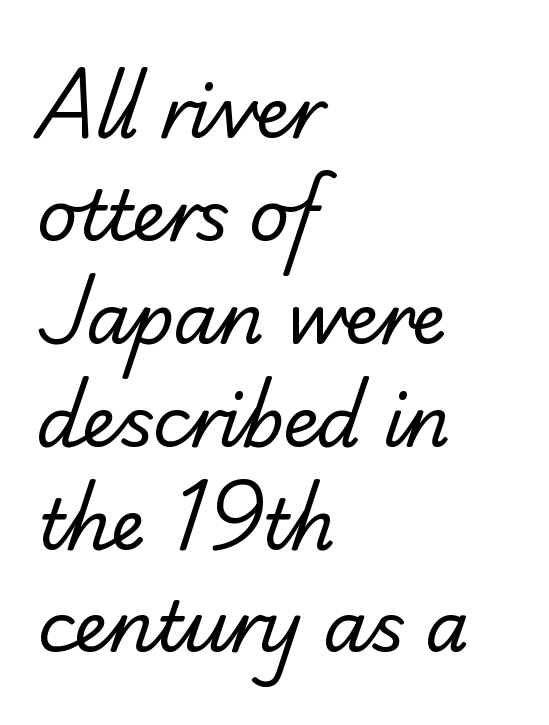
{"serif": "yes", "bold": "no", "weight": "regular", "width": "normal", "stroke_contrast": "low", "x_height": "small", "monospaced": "no", "underline": "no", "align": "left", "line_spacing": "normal", "line_spacing_ratio": 1.47, "letter_spacing": "normal", "letter_spacing_em": 0.0, "glyph_px": 70}
